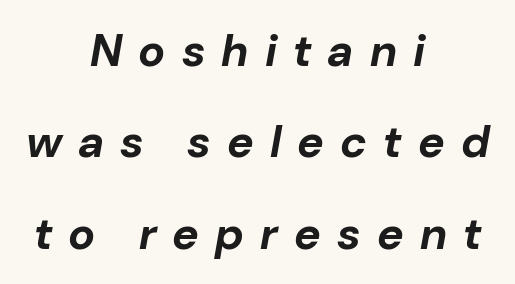
The image shows 45 px bold type, italic (leaning right); set centered, loose line spacing (2.03x), unusually wide letter spacing (+0.36 em), not underlined; low stroke contrast and a medium x-height.
